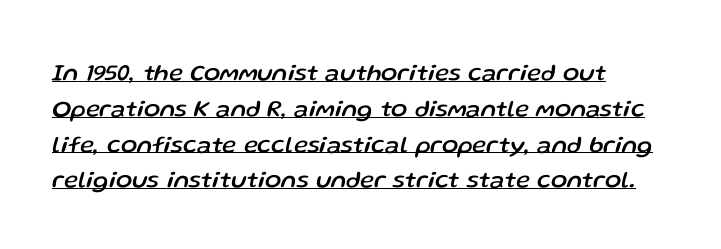
The image shows 24 px text type, italic (leaning right); set left-aligned, normal line spacing (1.49x), normal letter spacing, underlined.
